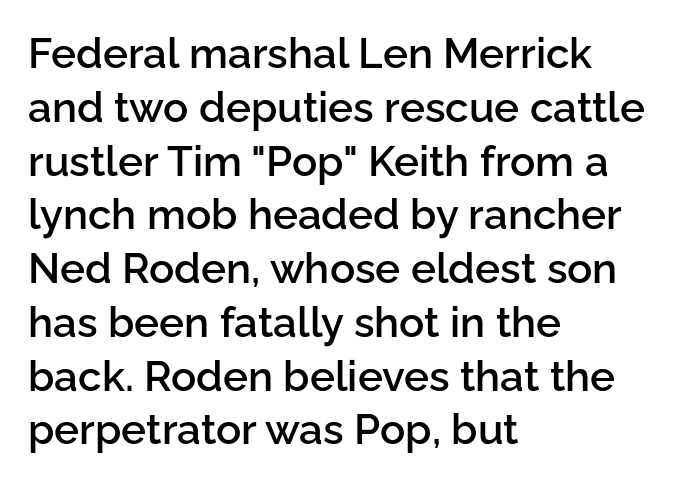
The image shows 42 px semibold sans-serif type, upright; set left-aligned, normal line spacing (1.28x), normal letter spacing, not underlined; low stroke contrast and a medium x-height.
